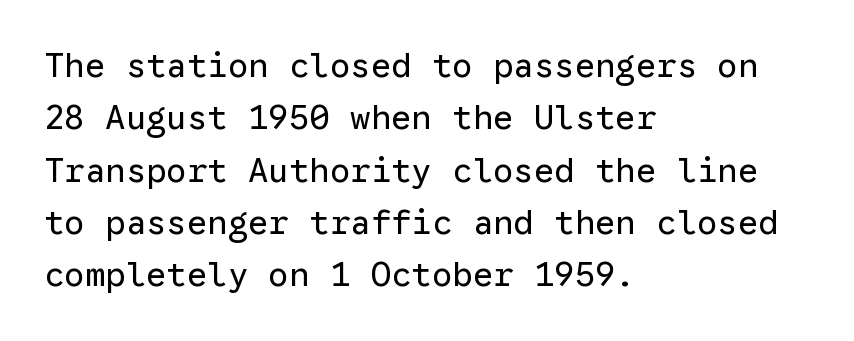
Q: Is the text bold? A: No.
Q: Is the text italic (slanted)? A: No, it is upright.
Q: Is the typeface a serif or a sans-serif typeface? A: Sans-serif.
Q: Is the text underlined? A: No.
Q: How is the paragraph aligned? A: Left-aligned.
Q: Is the spacing between letters normal or unusually wide? A: Normal.
Q: Is the spacing between lines tight, normal or loose? A: Normal.
Q: Width (condensed, normal, or wide)? A: Normal.
Q: Stroke contrast? A: Low.
Q: x-height? A: Medium.
Q: Monospaced? A: Yes.
